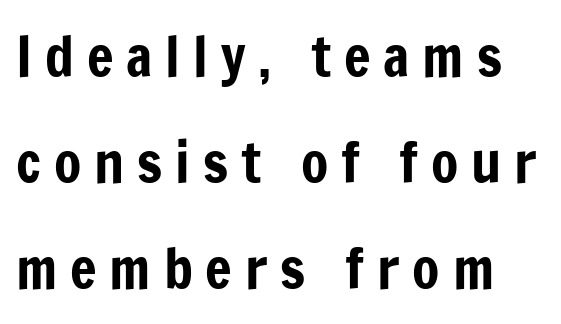
Only glyphs here, with clear space below each row. The letters advance in unequal steps, a hallmark of proportional type. Designer's note — italics off, roman on. Type style note: lacks serifs. The letters are spread apart with noticeably loose tracking.
